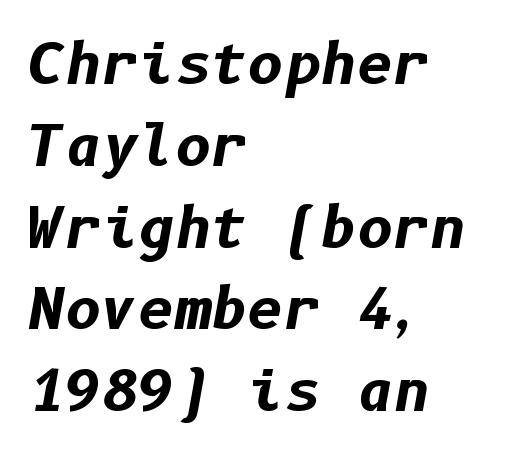
Q: Is the text bold? A: Yes.
Q: Is the text italic (slanted)? A: Yes, it leans right by about 10 degrees.
Q: Is the text underlined? A: No.
Q: How is the paragraph aligned? A: Left-aligned.
Q: Is the spacing between letters normal or unusually wide? A: Normal.
Q: Is the spacing between lines tight, normal or loose? A: Normal.
Q: Width (condensed, normal, or wide)? A: Normal.
Q: Stroke contrast? A: Low.
Q: x-height? A: Medium.
